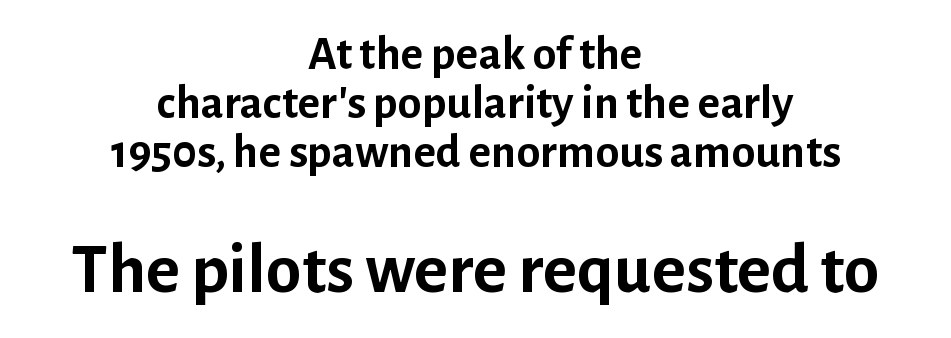
The font family rendered here belongs to the sans-serif group. Weight check: bold — yes, fully. Plain, unruled lines of type. Centered paragraph, ragged on both sides. Characters follow at the spacing the type designer built in.
